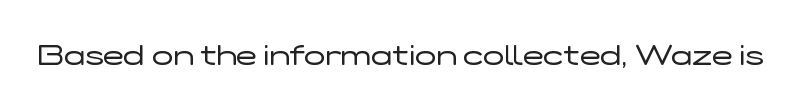
Q: Is the text bold? A: No.
Q: Is the text italic (slanted)? A: No, it is upright.
Q: Is the typeface a serif or a sans-serif typeface? A: Sans-serif.
Q: Is the text underlined? A: No.
Q: Is the spacing between letters normal or unusually wide? A: Normal.
Q: Width (condensed, normal, or wide)? A: Wide.
Q: Stroke contrast? A: Low.
Q: x-height? A: Medium.
Q: Monospaced? A: No.
